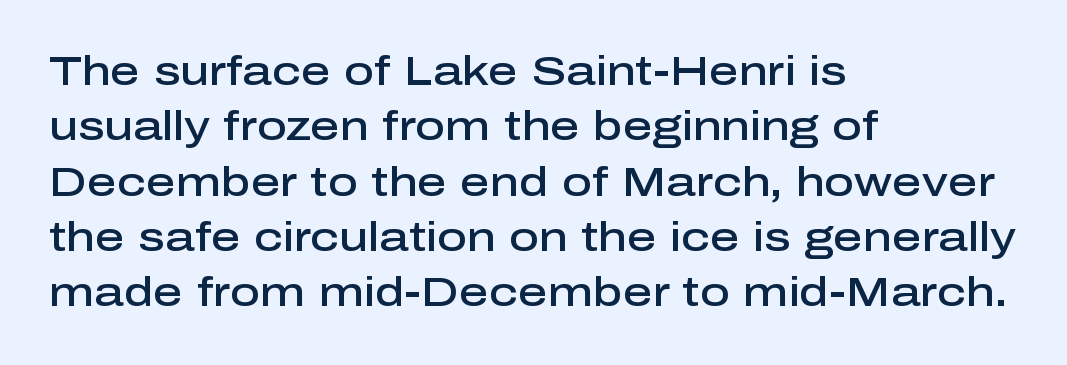
If you drew a ruler down the left edge, every line would touch it. Standard letterfit; no display-style spreading of the glyphs. The lettering holds an erect, upright posture throughout. In terms of letterform style, serifs are entirely absent. A typesetter would call this proportional, since set widths differ per character. Glance below the letters and you will spot only blank space.
